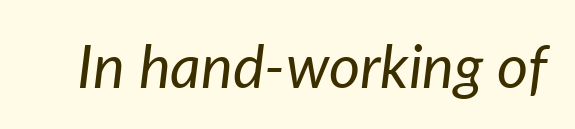
The letters look calm and open, with moderate or lighter stems. These lines were composed using italics. Each letter keeps its own natural width here, so spacing adapts to shape. Nothing unusual about the tracking: characters are spaced as the font intends.
